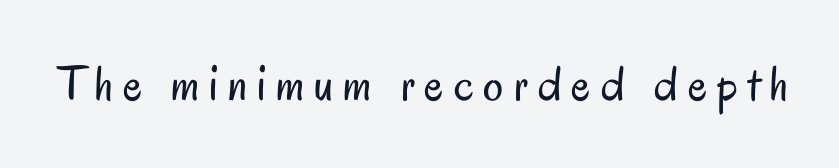
Q: Is the text bold? A: No.
Q: Is the text italic (slanted)? A: No, it is upright.
Q: Is the typeface a serif or a sans-serif typeface? A: Sans-serif.
Q: Is the text underlined? A: No.
Q: Is the spacing between letters normal or unusually wide? A: Unusually wide.
Q: Width (condensed, normal, or wide)? A: Condensed.
Q: Stroke contrast? A: Low.
Q: x-height? A: Small.
Q: Monospaced? A: No.
